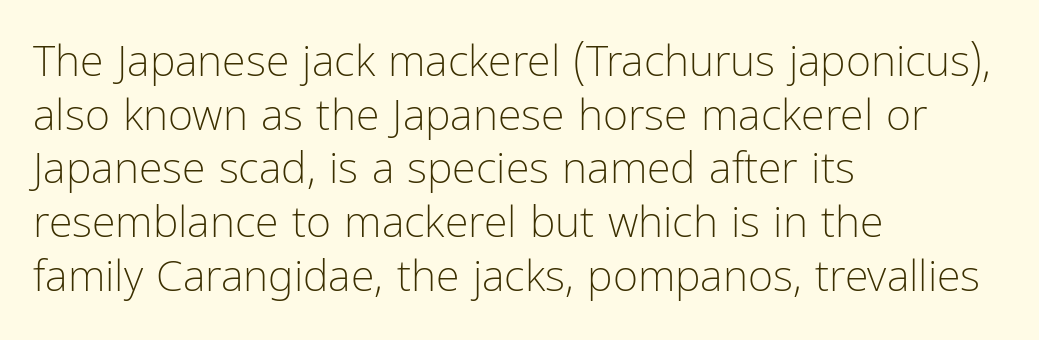
Check under the words: just untouched page. Each letter keeps its own natural width here, so spacing adapts to shape. A normal amount of white space separates one row of letters from the next. The letters look calm and open, with moderate or lighter stems. In CSS terms this would be text-align: left.
